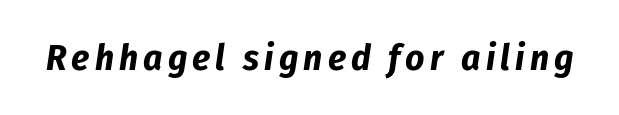
Style check: oblique. Quick note: underline off. Each letter keeps its own natural width here, so spacing adapts to shape. The typesetting leans heavy: a genuine bold.
